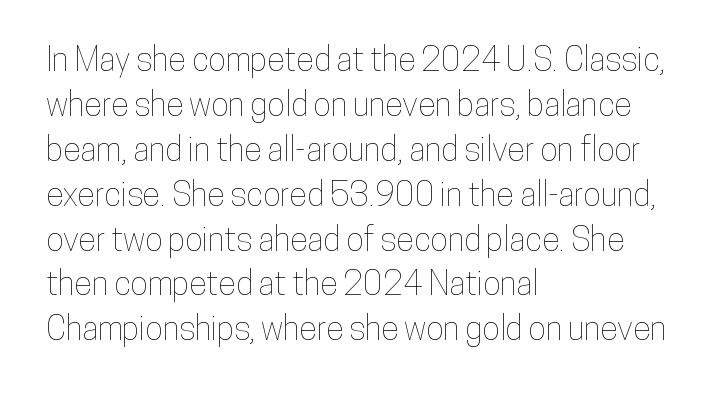
{"italic": "no", "width": "condensed", "stroke_contrast": "low", "x_height": "medium", "monospaced": "no", "underline": "no", "align": "left", "line_spacing": "normal", "line_spacing_ratio": 1.36, "letter_spacing": "normal", "letter_spacing_em": 0.0, "glyph_px": 33}
